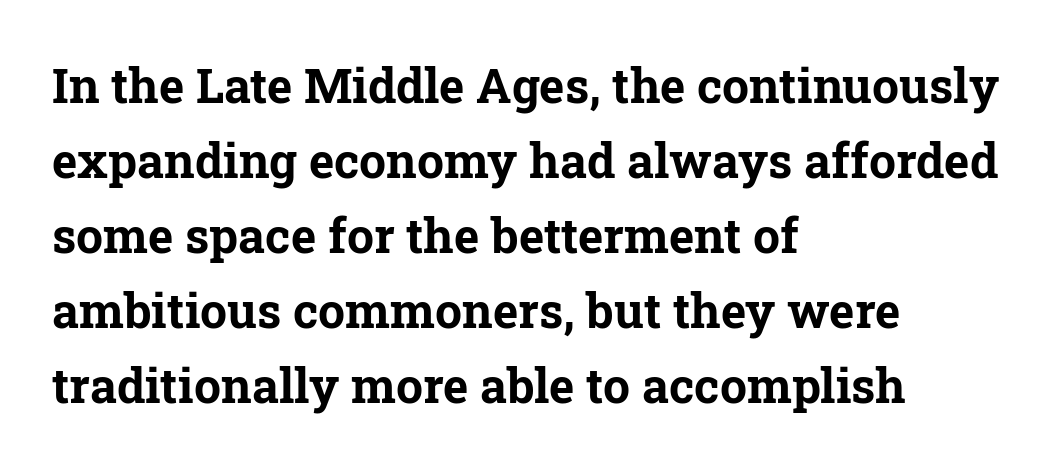
{"serif": "yes", "italic": "no", "bold": "yes", "weight": "bold", "width": "normal", "stroke_contrast": "low", "x_height": "medium", "monospaced": "no", "underline": "no", "align": "left", "line_spacing": "normal", "line_spacing_ratio": 1.56, "letter_spacing": "normal", "letter_spacing_em": 0.0, "glyph_px": 48}
